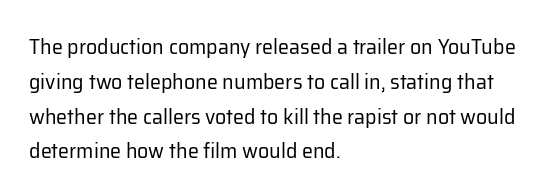
Q: Is the text bold? A: No.
Q: Is the text italic (slanted)? A: No, it is upright.
Q: Is the text underlined? A: No.
Q: How is the paragraph aligned? A: Left-aligned.
Q: Is the spacing between letters normal or unusually wide? A: Normal.
Q: Is the spacing between lines tight, normal or loose? A: Normal.
